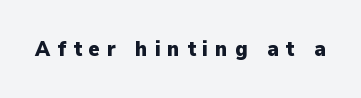
The image shows 21 px bold type, upright; set unusually wide letter spacing (+0.33 em), not underlined.
